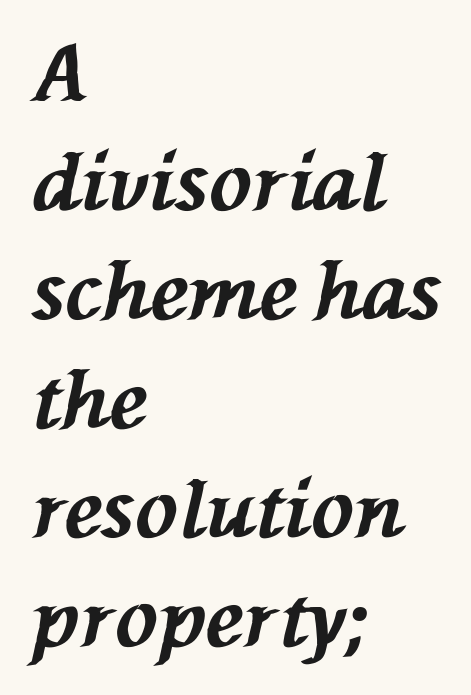
The image shows 79 px bold type, italic (leaning left); set left-aligned, normal line spacing (1.38x), normal letter spacing, not underlined; medium stroke contrast and a medium x-height.
